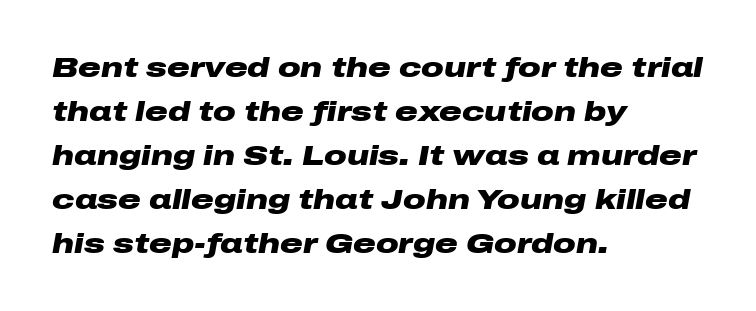
{"italic": "yes", "lean": "right", "slant_degrees": 10, "bold": "yes", "weight": "heavy", "width": "wide", "stroke_contrast": "low", "x_height": "medium", "monospaced": "no", "underline": "no", "align": "left", "line_spacing": "normal", "line_spacing_ratio": 1.57, "letter_spacing": "normal", "letter_spacing_em": 0.0, "glyph_px": 28}
